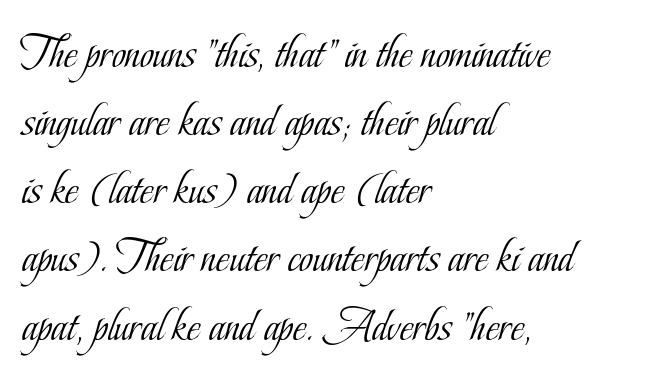
The image shows 47 px light, condensed serif type; set left-aligned, normal line spacing (1.45x), normal letter spacing, not underlined; low stroke contrast and a small x-height.
